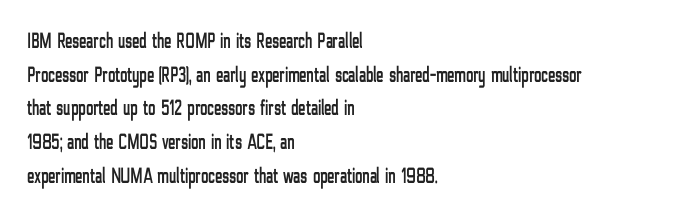
The image shows 22 px text type, upright; set left-aligned, normal line spacing (1.53x), normal letter spacing, not underlined.
